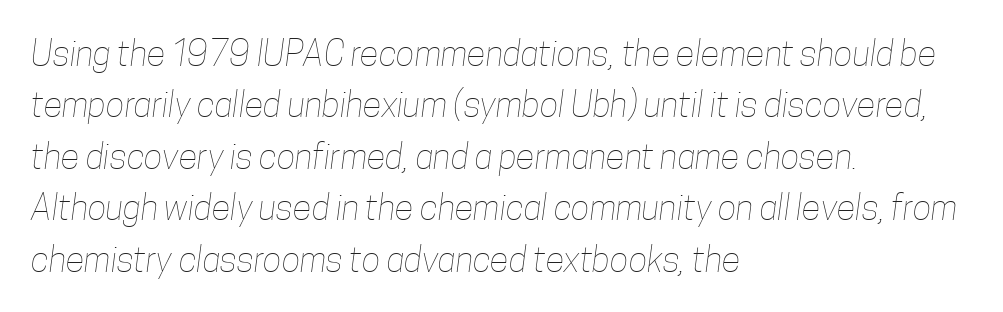
Q: Is the text bold? A: No.
Q: Is the text underlined? A: No.
Q: How is the paragraph aligned? A: Left-aligned.
Q: Is the spacing between letters normal or unusually wide? A: Normal.
Q: Is the spacing between lines tight, normal or loose? A: Normal.
Q: Width (condensed, normal, or wide)? A: Condensed.
Q: Stroke contrast? A: Low.
Q: x-height? A: Medium.
Q: Monospaced? A: No.
